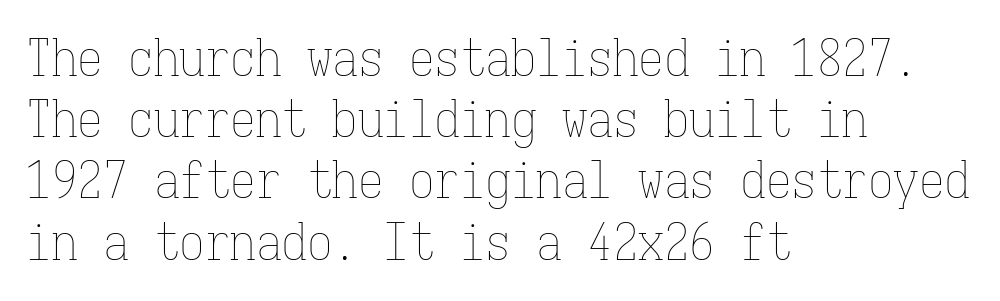
Letters rest on an invisible, unmarked baseline. The typography opts for an upright posture over an oblique one. Compared with typical body copy, the letter spacing here is the same. The face used here is monospaced, like something from a code editor. The passage is arranged the way most books set body copy — flush left. Letters have the restrained weight of plain body copy at most.
